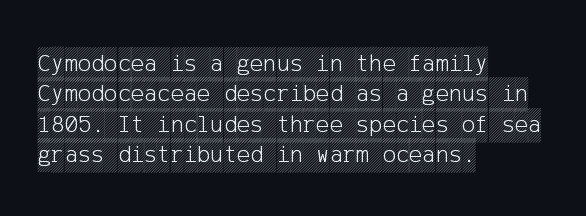
The typography opts for an upright posture over an oblique one. The letterforms sit shoulder to shoulder at normal distance. Compared with a centered layout, this one pins lines to the left instead. Descenders are the only things crossing below the line.
